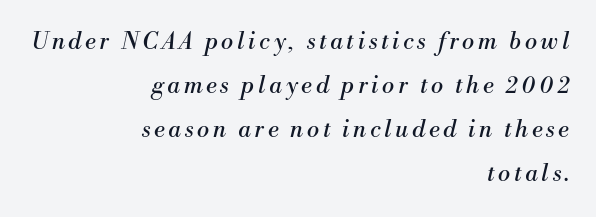
{"italic": "yes", "lean": "right", "slant_degrees": 13, "bold": "no", "underline": "no", "align": "right", "line_spacing": "loose", "line_spacing_ratio": 1.92, "glyph_px": 23}
